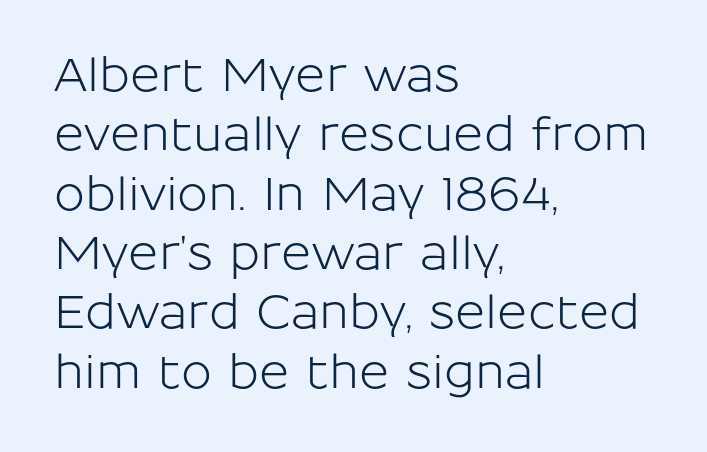
Q: Is the text italic (slanted)? A: No, it is upright.
Q: Is the typeface a serif or a sans-serif typeface? A: Sans-serif.
Q: Is the text underlined? A: No.
Q: How is the paragraph aligned? A: Left-aligned.
Q: Is the spacing between letters normal or unusually wide? A: Normal.
Q: Is the spacing between lines tight, normal or loose? A: Normal.
Q: Width (condensed, normal, or wide)? A: Normal.
Q: Stroke contrast? A: Low.
Q: x-height? A: Medium.
Q: Monospaced? A: No.
